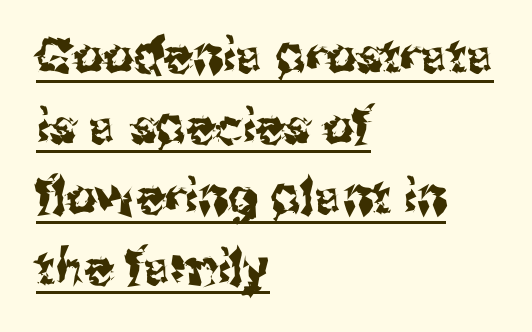
The image shows 48 px sans-serif type, upright; set left-aligned, normal line spacing (1.47x), normal letter spacing, underlined; medium stroke contrast and a medium x-height.
